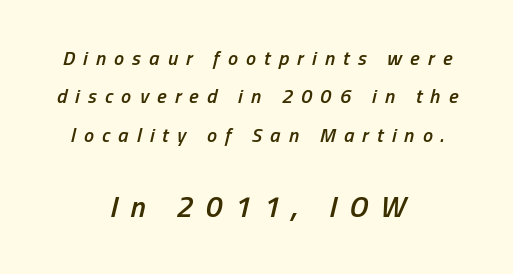
The image shows 30 px semibold, condensed type, italic (leaning right); set centered, loose line spacing (1.92x), unusually wide letter spacing (+0.41 em), not underlined; the second (bottom) block is 1.5x larger; low stroke contrast and a medium x-height.
